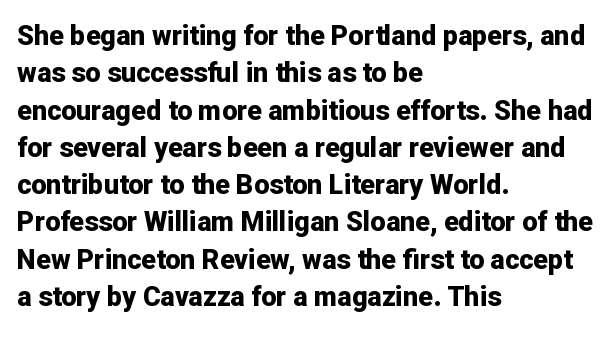
The image shows 27 px bold type, upright; set left-aligned, normal line spacing (1.38x), normal letter spacing, not underlined.
